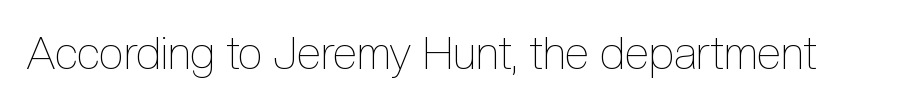
Posture: vertical. The typeface has the unassuming heft of standard copy or less. The letters sit at their default tracking, neither squeezed nor spread. Unmarked baselines from the first word to the last. Proportional: the letters do not fall into vertical columns.
